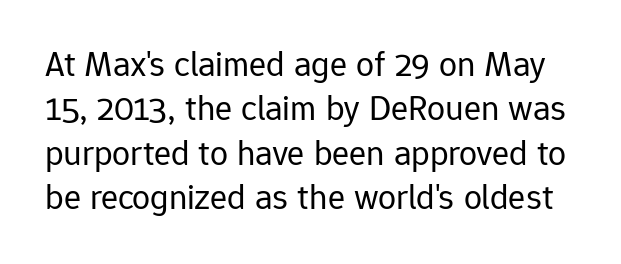
The image shows 36 px regular-weight sans-serif type, upright; set line spacing 1.23x, normal letter spacing, not underlined; low stroke contrast and a medium x-height.
